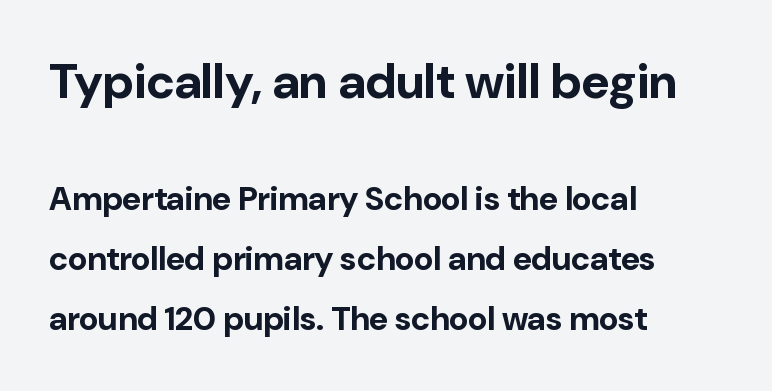
The image shows 49 px bold sans-serif type, upright; set left-aligned, line spacing 1.82x, normal letter spacing, not underlined; the first (top) block is 1.48x larger; low stroke contrast and a medium x-height.
